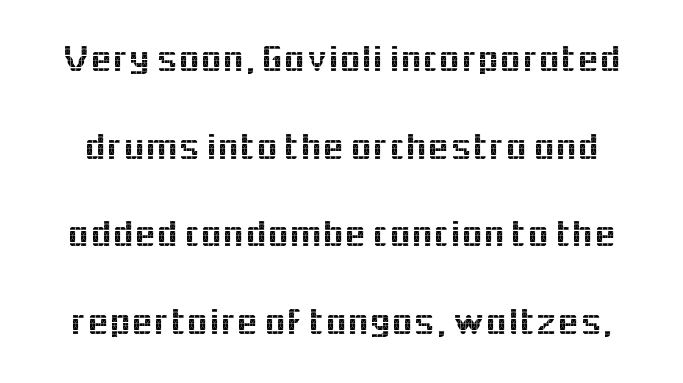
The type sits square on the baseline with zero lean. Inter-character spacing is left at the font's built-in metrics. The face used here is proportionally spaced, like ordinary book or web type. The foot of each line stays bare and open.
